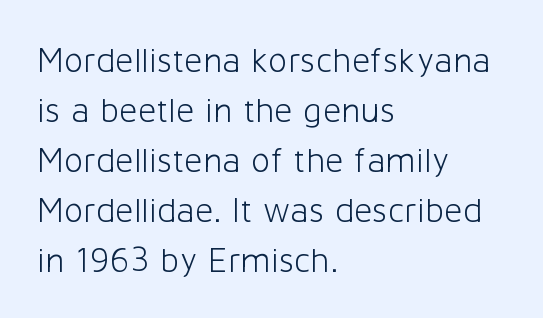
Q: Is the text bold? A: No.
Q: Is the text italic (slanted)? A: No, it is upright.
Q: Is the typeface a serif or a sans-serif typeface? A: Sans-serif.
Q: Is the text underlined? A: No.
Q: How is the paragraph aligned? A: Left-aligned.
Q: Is the spacing between letters normal or unusually wide? A: Normal.
Q: Is the spacing between lines tight, normal or loose? A: Normal.
Q: Width (condensed, normal, or wide)? A: Normal.
Q: Stroke contrast? A: Low.
Q: x-height? A: Medium.
Q: Monospaced? A: No.
